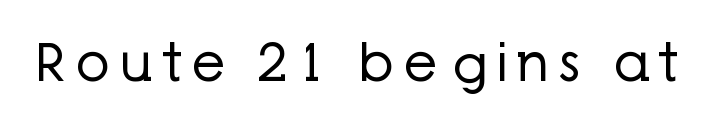
The image shows 53 px regular-weight sans-serif type, upright; set not underlined; low stroke contrast and a medium x-height.
